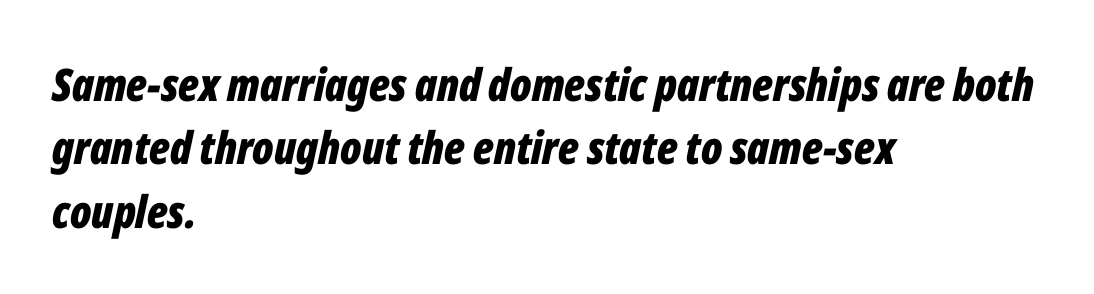
Heavy-handed strokes throughout: this text is bold. Plain, unruled lines of type. Quick note: italic. Do the characters align in a grid? No, the font is proportional.
